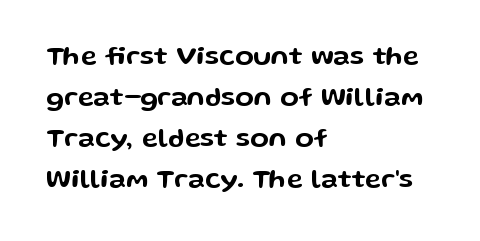
Q: Is the text italic (slanted)? A: No, it is upright.
Q: Is the text underlined? A: No.
Q: How is the paragraph aligned? A: Left-aligned.
Q: Is the spacing between letters normal or unusually wide? A: Normal.
Q: Is the spacing between lines tight, normal or loose? A: Normal.
